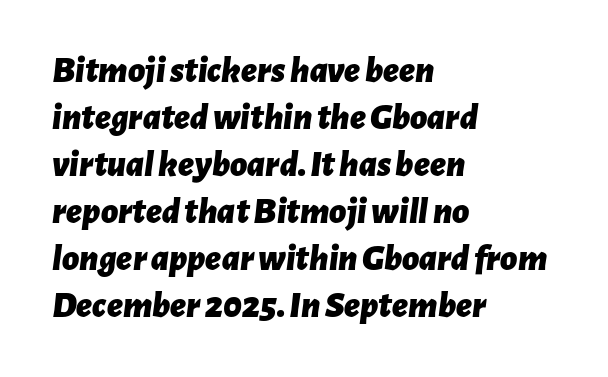
{"italic": "yes", "lean": "right", "slant_degrees": 7, "bold": "yes", "weight": "bold", "width": "normal", "stroke_contrast": "low", "x_height": "medium", "monospaced": "no", "underline": "no", "align": "left", "line_spacing": "normal", "line_spacing_ratio": 1.27, "letter_spacing": "normal", "letter_spacing_em": 0.0, "glyph_px": 37}
